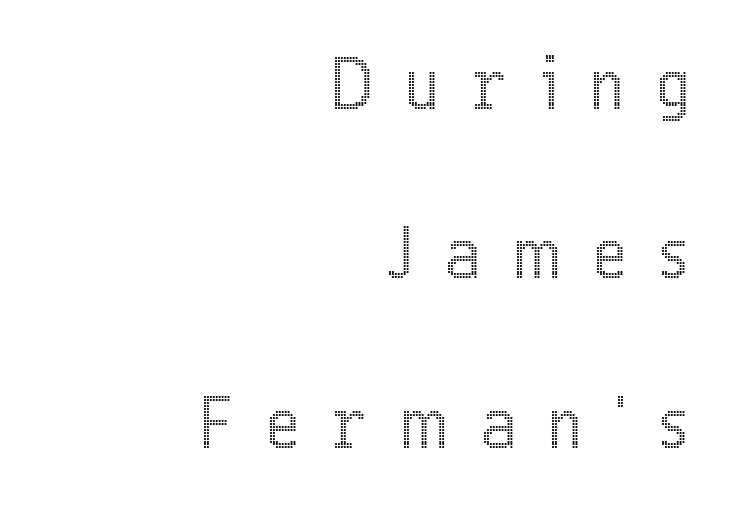
Q: Is the text italic (slanted)? A: No, it is upright.
Q: Is the text underlined? A: No.
Q: How is the paragraph aligned? A: Right-aligned.
Q: Is the spacing between letters normal or unusually wide? A: Unusually wide.
Q: Is the spacing between lines tight, normal or loose? A: Loose.
Q: Width (condensed, normal, or wide)? A: Condensed.
Q: x-height? A: Medium.
Q: Monospaced? A: No.
